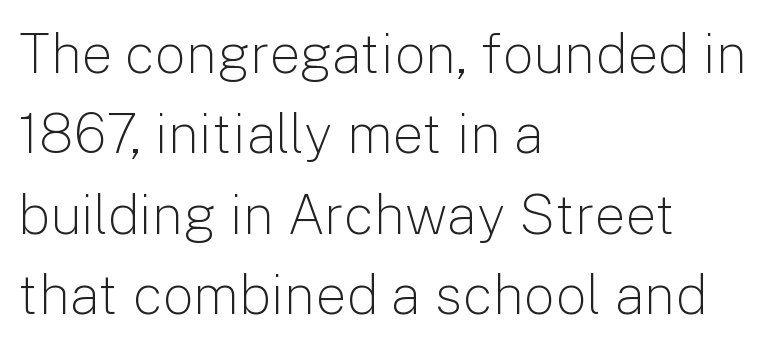
The image shows 55 px light sans-serif type, upright; set left-aligned, normal line spacing (1.46x), normal letter spacing, not underlined; low stroke contrast and a medium x-height.
